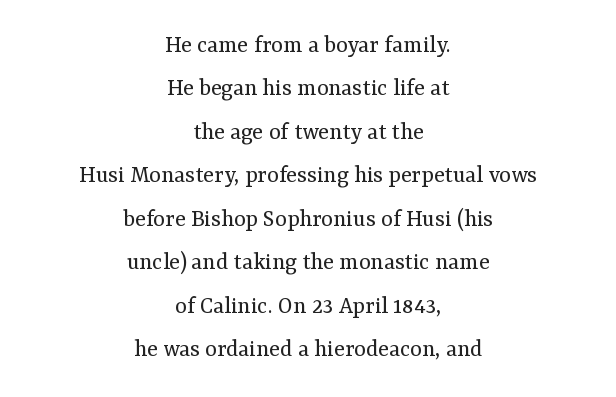
{"italic": "no", "bold": "no", "underline": "no", "align": "center", "line_spacing_ratio": 1.74, "letter_spacing": "normal", "letter_spacing_em": 0.0, "glyph_px": 25}
